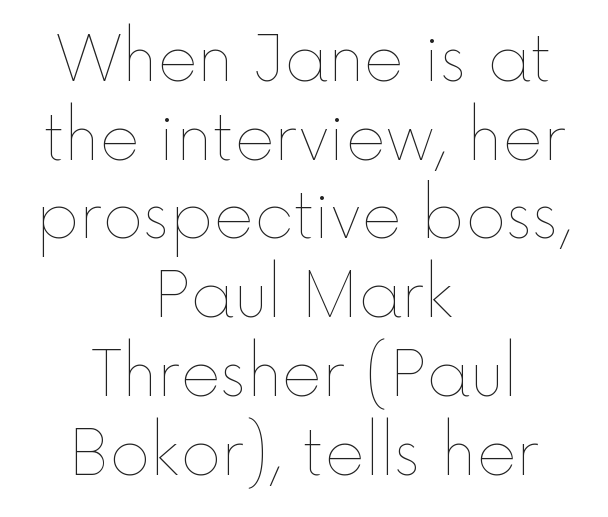
Q: Is the text bold? A: No.
Q: Is the text italic (slanted)? A: No, it is upright.
Q: Is the text underlined? A: No.
Q: How is the paragraph aligned? A: Centered.
Q: Is the spacing between letters normal or unusually wide? A: Normal.
Q: Is the spacing between lines tight, normal or loose? A: Normal.
Q: Width (condensed, normal, or wide)? A: Normal.
Q: x-height? A: Medium.
Q: Monospaced? A: No.
